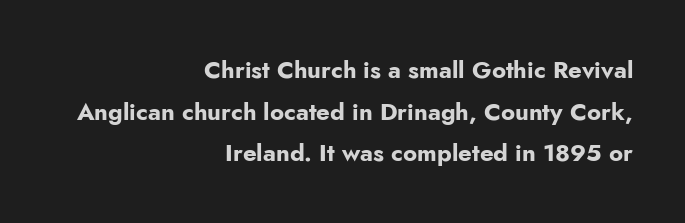
Q: Is the text bold? A: Yes.
Q: Is the text italic (slanted)? A: No, it is upright.
Q: Is the text underlined? A: No.
Q: How is the paragraph aligned? A: Right-aligned.
Q: Is the spacing between letters normal or unusually wide? A: Normal.
